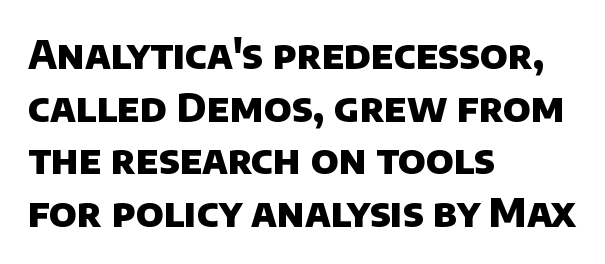
The image shows 39 px heavy sans-serif type; set left-aligned, normal line spacing (1.35x), normal letter spacing, not underlined; low stroke contrast and a large x-height.
